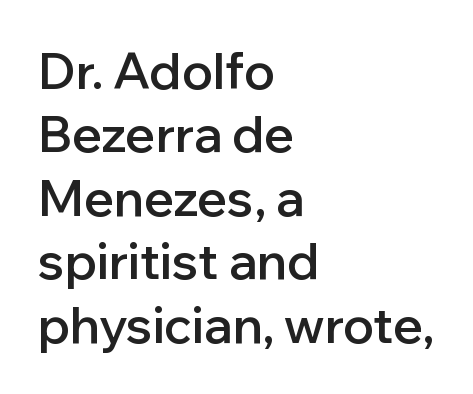
The image shows 50 px semibold sans-serif type, upright; set left-aligned, normal line spacing (1.27x), normal letter spacing, not underlined; low stroke contrast and a medium x-height.
